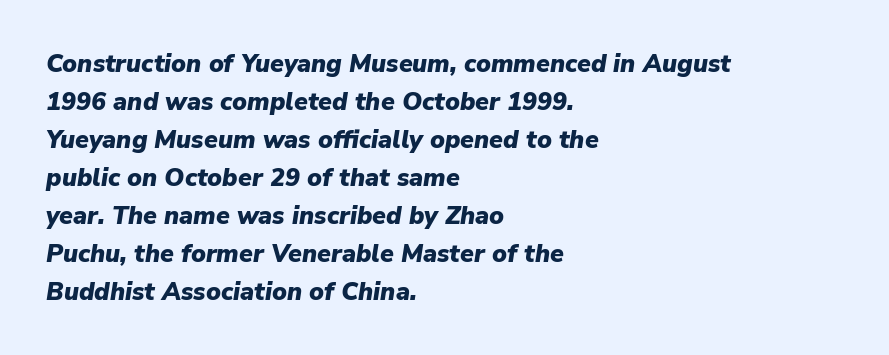
{"italic": "yes", "lean": "right", "slant_degrees": 9, "bold": "yes", "underline": "no", "align": "left", "line_spacing": "normal", "line_spacing_ratio": 1.52, "letter_spacing": "normal", "letter_spacing_em": 0.0, "glyph_px": 25}
